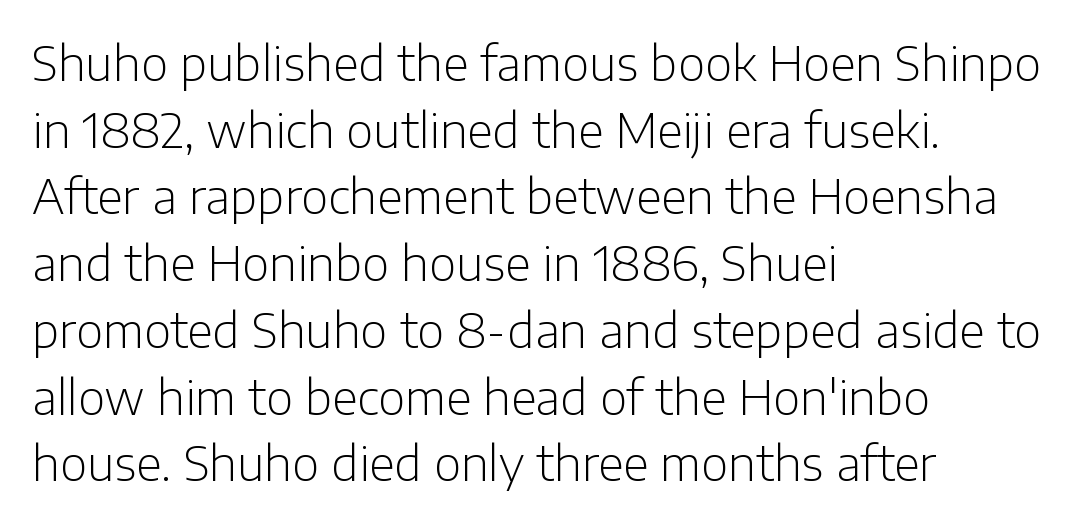
Weight class: somewhere from thin through regular. Posture: upright roman. Reading down the block, your eye returns to a fixed left position each line. Only glyphs here, with clear space below each row. The face used here is rendered with its standard letterfit.
